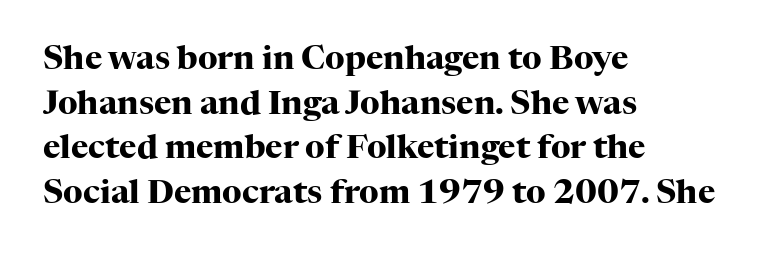
Descenders hang freely into open space. The rendering keeps characters at their native spacing. The letters advance in unequal steps, a hallmark of proportional type. These words are printed bold, with thick strokes throughout. The typography opts for an upright posture over an oblique one. The space between consecutive lines is moderate.
